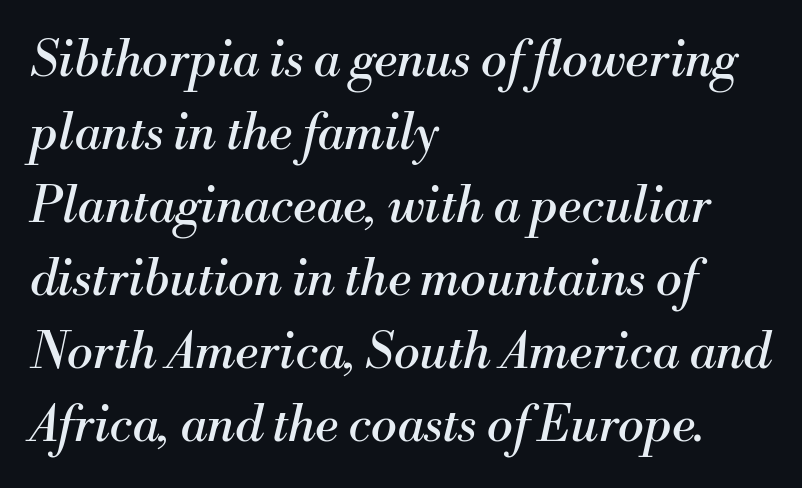
The letters carry serifs — small finishing strokes at the ends of their stems. The passage shown is not underscored anywhere. Normally led — the rows are evenly, conventionally spaced. You could not count columns in this text — the font is proportionally spaced.
